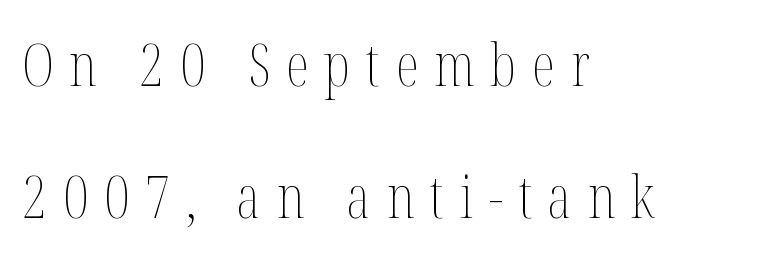
Q: Is the text bold? A: No.
Q: Is the text italic (slanted)? A: No, it is upright.
Q: Is the text underlined? A: No.
Q: How is the paragraph aligned? A: Left-aligned.
Q: Is the spacing between letters normal or unusually wide? A: Unusually wide.
Q: Is the spacing between lines tight, normal or loose? A: Loose.
Q: Width (condensed, normal, or wide)? A: Condensed.
Q: Stroke contrast? A: Medium.
Q: x-height? A: Medium.
Q: Monospaced? A: No.
